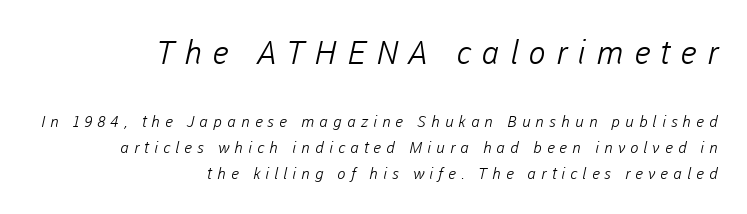
The face looks like a standard text weight, possibly lighter. Descenders are the only things crossing below the line. This sample has the flowing, uneven cadence of proportional lettering. The vertical gap from one line to the next is medium.
